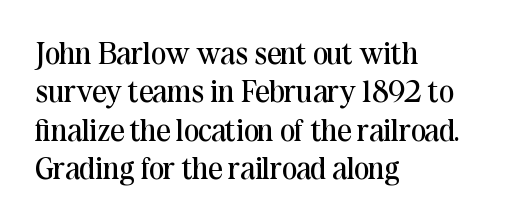
Q: Is the text bold? A: No.
Q: Is the text italic (slanted)? A: No, it is upright.
Q: Is the typeface a serif or a sans-serif typeface? A: Serif.
Q: Is the text underlined? A: No.
Q: How is the paragraph aligned? A: Left-aligned.
Q: Is the spacing between letters normal or unusually wide? A: Normal.
Q: Width (condensed, normal, or wide)? A: Normal.
Q: Stroke contrast? A: Medium.
Q: x-height? A: Medium.
Q: Monospaced? A: No.
